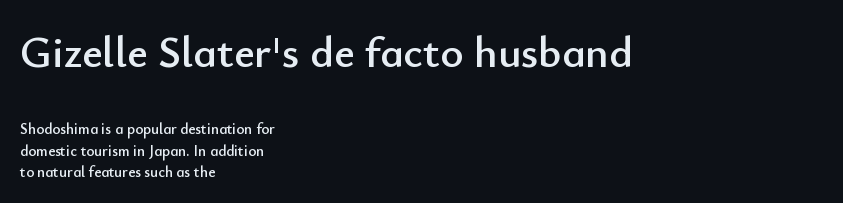
{"serif": "no", "italic": "no", "width": "normal", "stroke_contrast": "low", "x_height": "small", "monospaced": "no", "underline": "no", "align": "left", "line_spacing": "normal", "line_spacing_ratio": 1.43, "letter_spacing": "normal", "letter_spacing_em": 0.0, "larger_block": "first", "size_ratio": 2.93, "glyph_px": 44}
